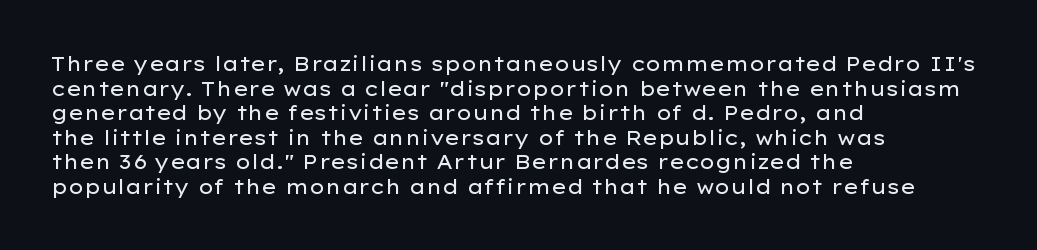
The image shows 20 px text type, upright; set left-aligned, line spacing 1.23x, normal letter spacing, not underlined.
